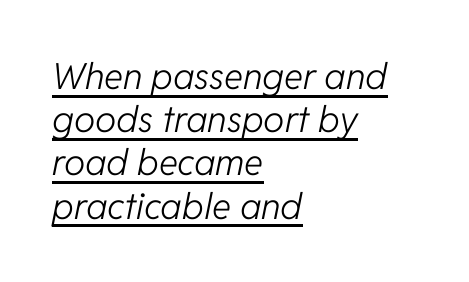
Q: Is the text bold? A: No.
Q: Is the text italic (slanted)? A: Yes, it leans right by about 11 degrees.
Q: Is the text underlined? A: Yes.
Q: How is the paragraph aligned? A: Left-aligned.
Q: Is the spacing between letters normal or unusually wide? A: Normal.
Q: Width (condensed, normal, or wide)? A: Normal.
Q: Stroke contrast? A: Low.
Q: x-height? A: Medium.
Q: Monospaced? A: No.
